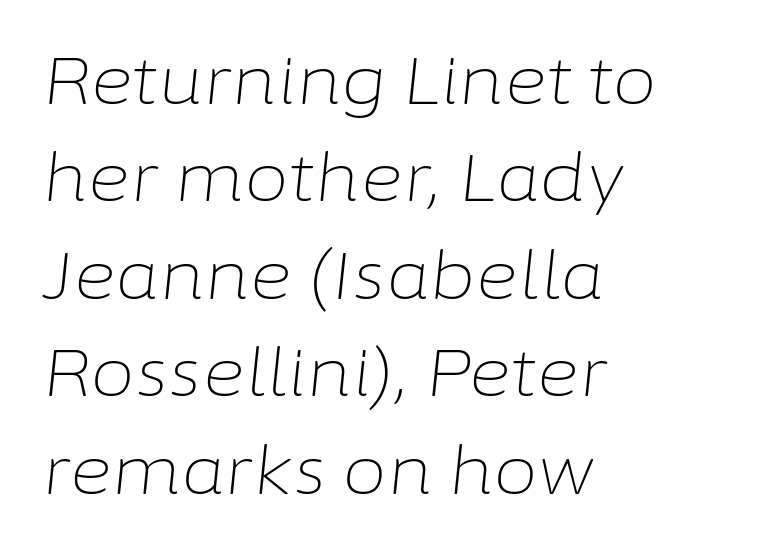
Alignment: flush left. The characters are drawn with everyday or finer stroke widths. Is this a fixed-width face? No — the glyphs have proportional, varying widths. Leading: standard. Underlining? Definitely not there.
